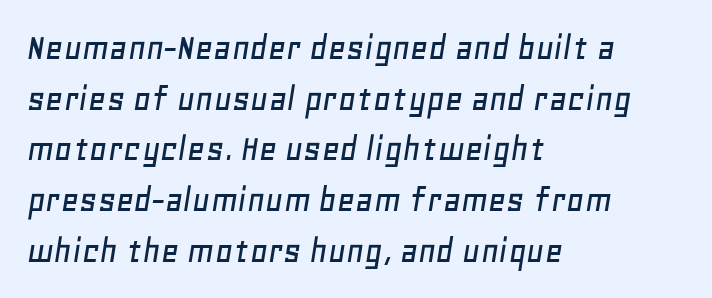
Tall strokes in this sample are angled rather than plumb. The leading is moderate, giving the passage an even texture. Spacing between characters is what you'd get straight out of the box. This rendering uses left alignment, leaving the right contour irregular. Rule under the text: the space is simply empty. The passage shown is typed in a proportional face where columns would drift.
